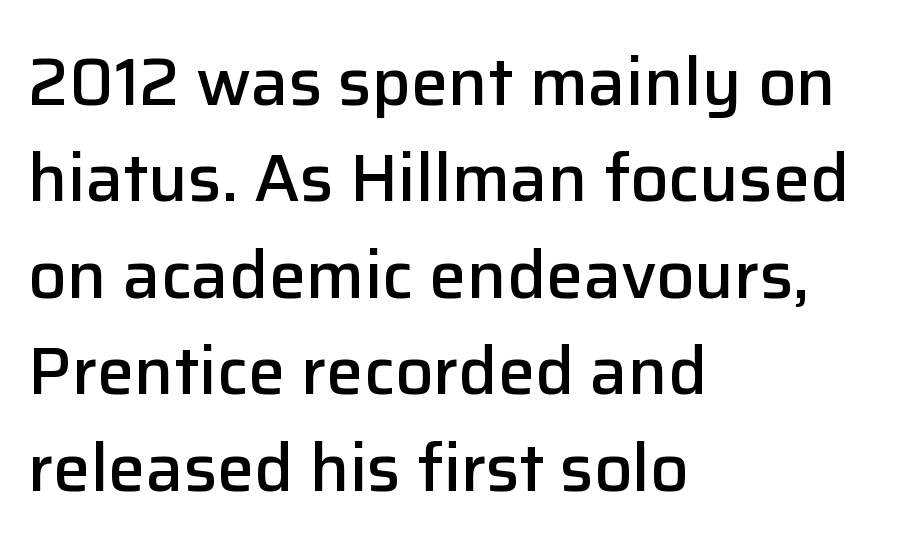
{"serif": "no", "italic": "no", "bold": "semi", "weight": "semibold", "width": "normal", "stroke_contrast": "low", "x_height": "medium", "monospaced": "no", "underline": "no", "align": "left", "line_spacing": "normal", "line_spacing_ratio": 1.44, "letter_spacing": "normal", "letter_spacing_em": 0.0, "glyph_px": 67}
